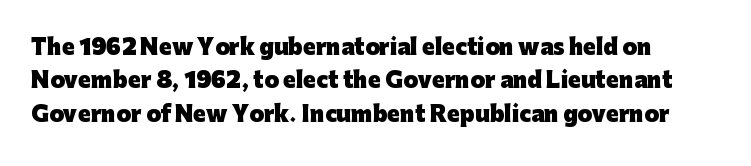
Words appear dense and cohesive because spacing is normal. The characters look thick and weighty, a clear bold. The gap between lines stays unmarked. Summary of vertical rhythm: regular, with standard interline spacing. Characters remain perfectly vertical along every line.
